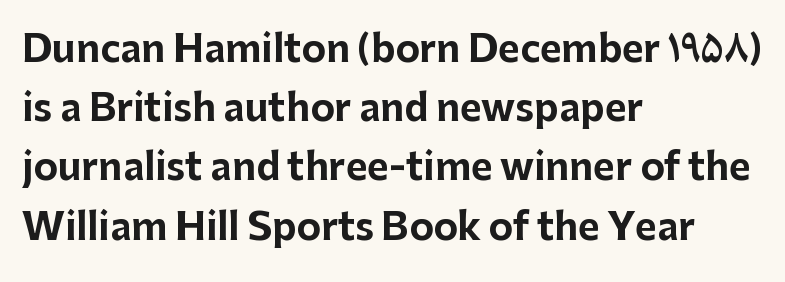
Each new line begins a customary step beneath the previous one. The text block is weighted toward the left margin, trailing off unevenly rightward. Beneath every word, the page is bare. The rendering uses a bold face; every stroke is thick and dark. There is no visible air inserted between adjacent glyphs. Quick note: not italic, upright.
